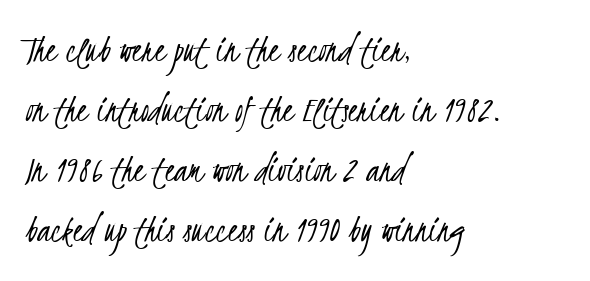
Q: Is the text bold? A: No.
Q: Is the typeface a serif or a sans-serif typeface? A: Sans-serif.
Q: Is the text underlined? A: No.
Q: How is the paragraph aligned? A: Left-aligned.
Q: Is the spacing between letters normal or unusually wide? A: Normal.
Q: Is the spacing between lines tight, normal or loose? A: Normal.
Q: Width (condensed, normal, or wide)? A: Condensed.
Q: Stroke contrast? A: Low.
Q: x-height? A: Small.
Q: Monospaced? A: No.
